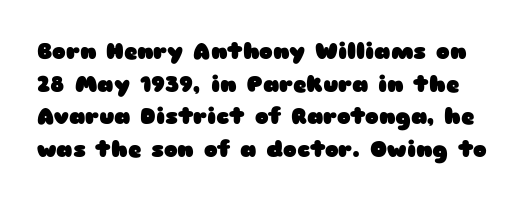
Typographic density is high because the face is bold. Type without underlining. The axis of the letterforms is exactly vertical. A typesetter would call this zero additional tracking.
